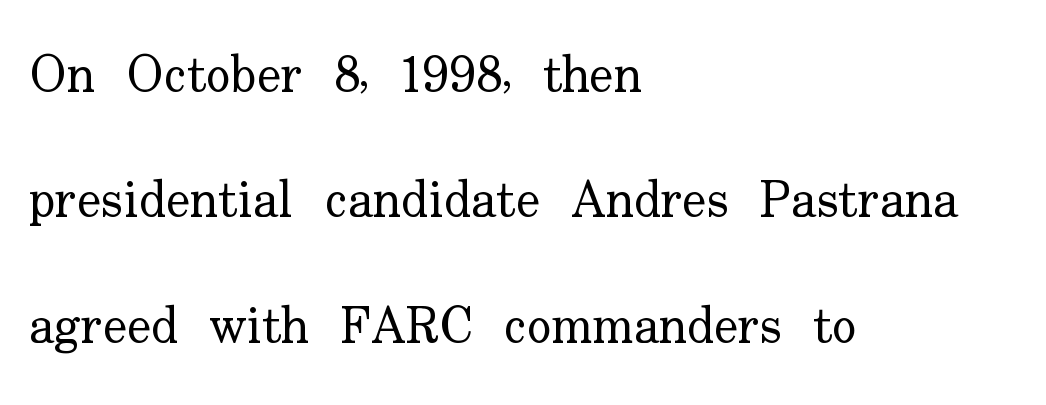
The image shows 51 px regular-weight serif type, upright; set left-aligned, loose line spacing (2.46x), normal letter spacing, not underlined; low stroke contrast and a small x-height.
